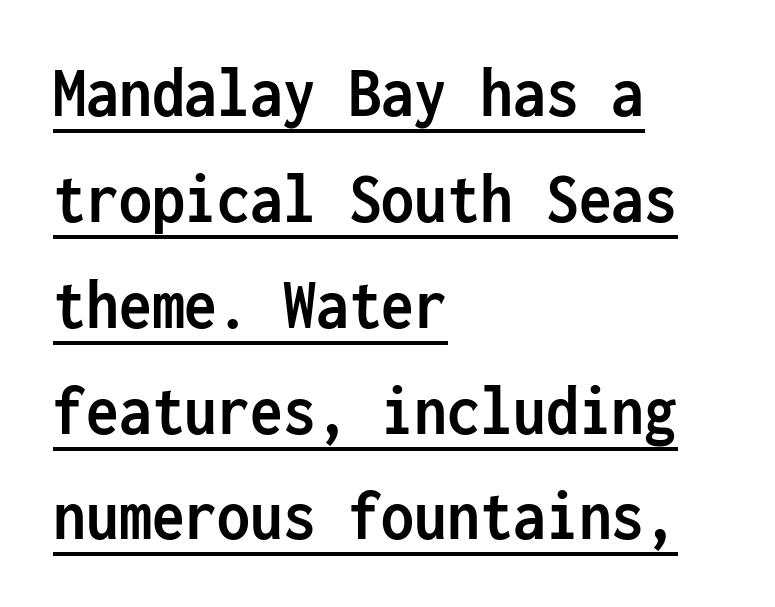
Q: Is the text bold? A: Yes.
Q: Is the text italic (slanted)? A: No, it is upright.
Q: Is the typeface a serif or a sans-serif typeface? A: Sans-serif.
Q: Is the text underlined? A: Yes.
Q: How is the paragraph aligned? A: Left-aligned.
Q: Is the spacing between letters normal or unusually wide? A: Normal.
Q: Is the spacing between lines tight, normal or loose? A: Normal.
Q: Width (condensed, normal, or wide)? A: Condensed.
Q: Stroke contrast? A: Low.
Q: x-height? A: Medium.
Q: Monospaced? A: Yes.
